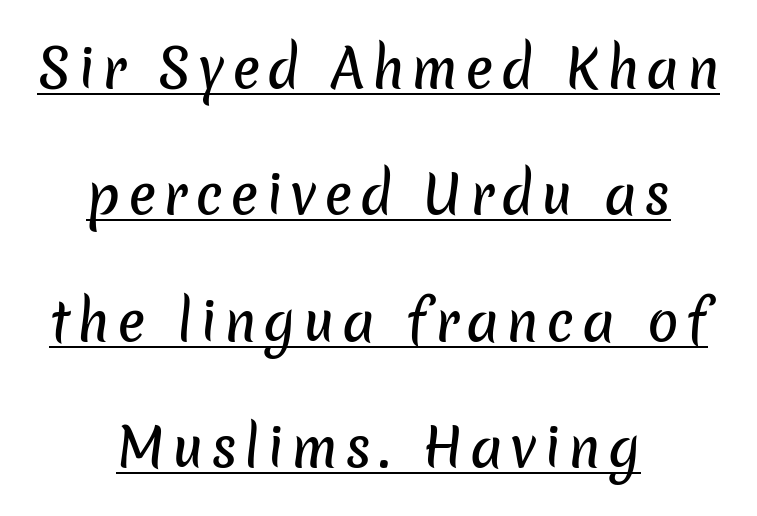
{"serif": "no", "width": "normal", "stroke_contrast": "low", "x_height": "medium", "monospaced": "no", "underline": "yes", "align": "center", "line_spacing": "loose", "line_spacing_ratio": 2.43, "glyph_px": 52}
